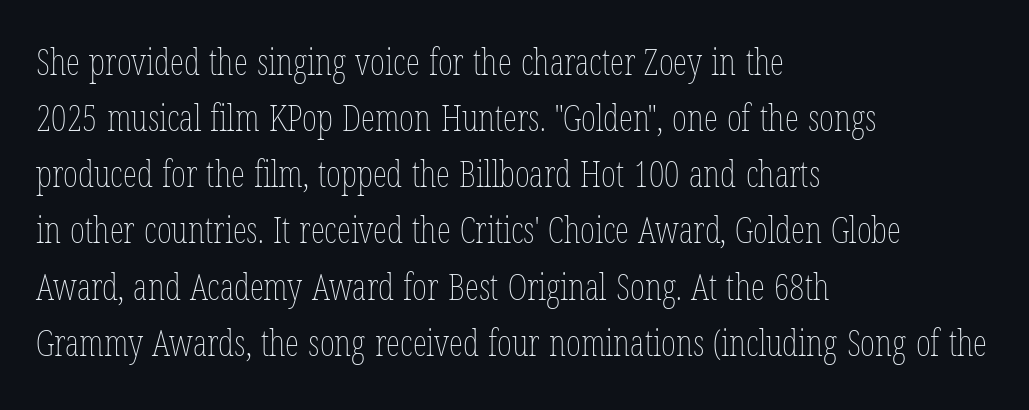
Q: Is the text bold? A: No.
Q: Is the text italic (slanted)? A: No, it is upright.
Q: Is the text underlined? A: No.
Q: How is the paragraph aligned? A: Left-aligned.
Q: Is the spacing between letters normal or unusually wide? A: Normal.
Q: Is the spacing between lines tight, normal or loose? A: Normal.
Q: Width (condensed, normal, or wide)? A: Condensed.
Q: Stroke contrast? A: Low.
Q: x-height? A: Medium.
Q: Monospaced? A: No.
